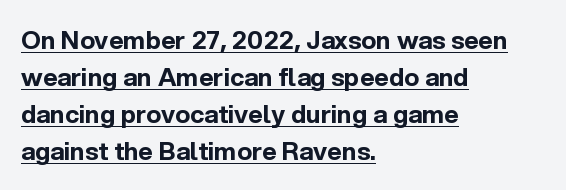
{"italic": "no", "bold": "yes", "underline": "yes", "align": "left", "line_spacing": "normal", "line_spacing_ratio": 1.48, "letter_spacing": "normal", "letter_spacing_em": 0.0, "glyph_px": 25}
